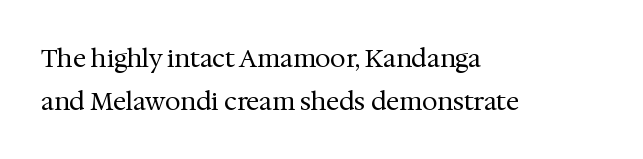
Q: Is the text bold? A: No.
Q: Is the text italic (slanted)? A: No, it is upright.
Q: Is the text underlined? A: No.
Q: How is the paragraph aligned? A: Left-aligned.
Q: Is the spacing between letters normal or unusually wide? A: Normal.
